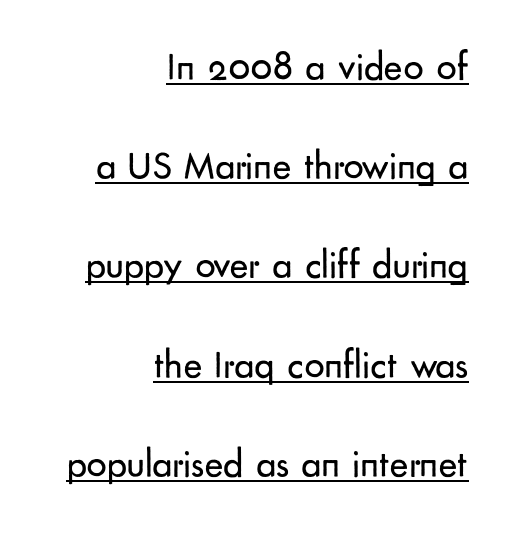
Q: Is the text bold? A: No.
Q: Is the text italic (slanted)? A: No, it is upright.
Q: Is the typeface a serif or a sans-serif typeface? A: Sans-serif.
Q: Is the text underlined? A: Yes.
Q: How is the paragraph aligned? A: Right-aligned.
Q: Is the spacing between letters normal or unusually wide? A: Normal.
Q: Is the spacing between lines tight, normal or loose? A: Loose.
Q: Width (condensed, normal, or wide)? A: Normal.
Q: Stroke contrast? A: Low.
Q: x-height? A: Small.
Q: Monospaced? A: No.
